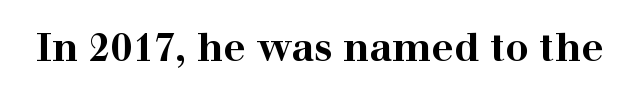
Q: Is the text bold? A: Yes.
Q: Is the text italic (slanted)? A: No, it is upright.
Q: Is the typeface a serif or a sans-serif typeface? A: Serif.
Q: Is the text underlined? A: No.
Q: Is the spacing between letters normal or unusually wide? A: Normal.
Q: Width (condensed, normal, or wide)? A: Wide.
Q: Stroke contrast? A: High.
Q: x-height? A: Medium.
Q: Monospaced? A: No.
